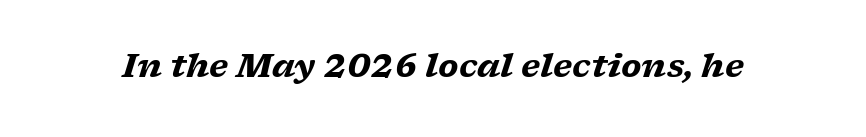
The image shows 32 px heavy, wide serif type, italic (leaning right); set normal letter spacing, not underlined; low stroke contrast and a medium x-height.
